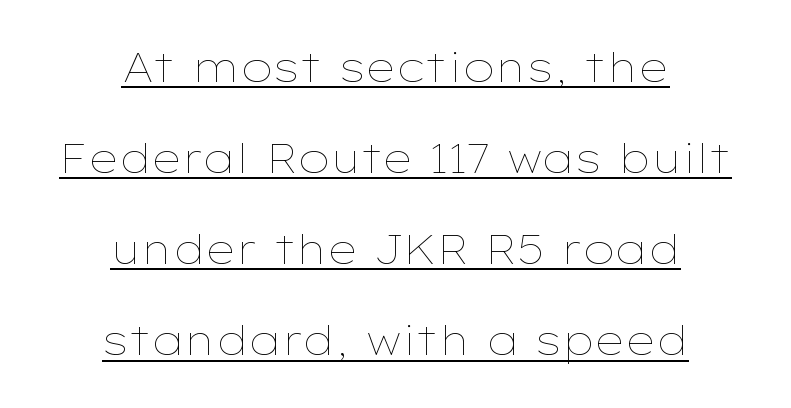
Q: Is the text bold? A: No.
Q: Is the text italic (slanted)? A: No, it is upright.
Q: Is the text underlined? A: Yes.
Q: How is the paragraph aligned? A: Centered.
Q: Is the spacing between letters normal or unusually wide? A: Normal.
Q: Is the spacing between lines tight, normal or loose? A: Loose.
Q: Width (condensed, normal, or wide)? A: Wide.
Q: Stroke contrast? A: Low.
Q: x-height? A: Medium.
Q: Monospaced? A: No.
